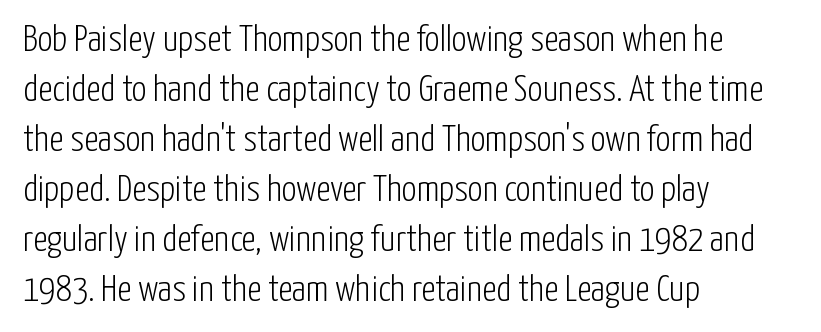
This block has exactly the height ordinary leading produces. The glyphs in this specimen are sans serif. Anything drawn beneath the words? Only blank space. No chunkiness to these letters — they're not bold. The typesetter chose a ragged-right arrangement here.
